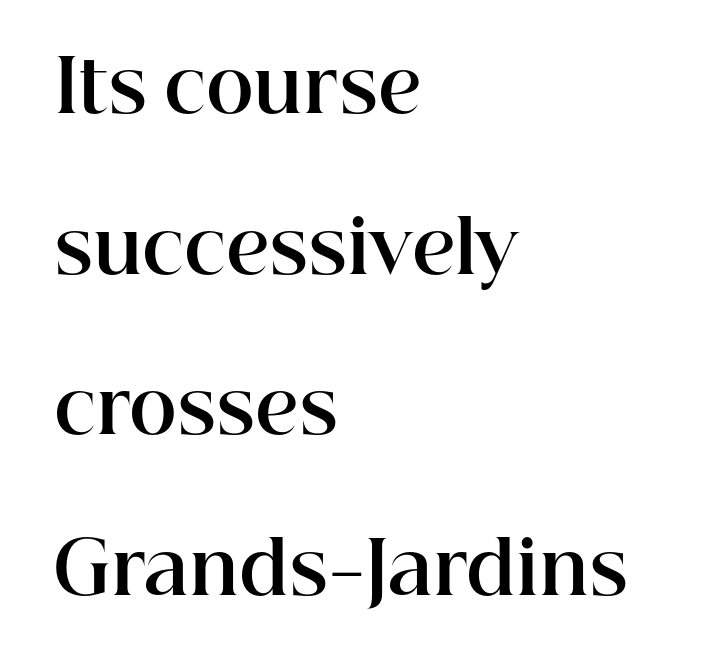
Q: Is the text bold? A: Yes.
Q: Is the text italic (slanted)? A: No, it is upright.
Q: Is the typeface a serif or a sans-serif typeface? A: Serif.
Q: Is the text underlined? A: No.
Q: How is the paragraph aligned? A: Left-aligned.
Q: Is the spacing between letters normal or unusually wide? A: Normal.
Q: Is the spacing between lines tight, normal or loose? A: Loose.
Q: Width (condensed, normal, or wide)? A: Normal.
Q: Stroke contrast? A: High.
Q: x-height? A: Medium.
Q: Monospaced? A: No.
